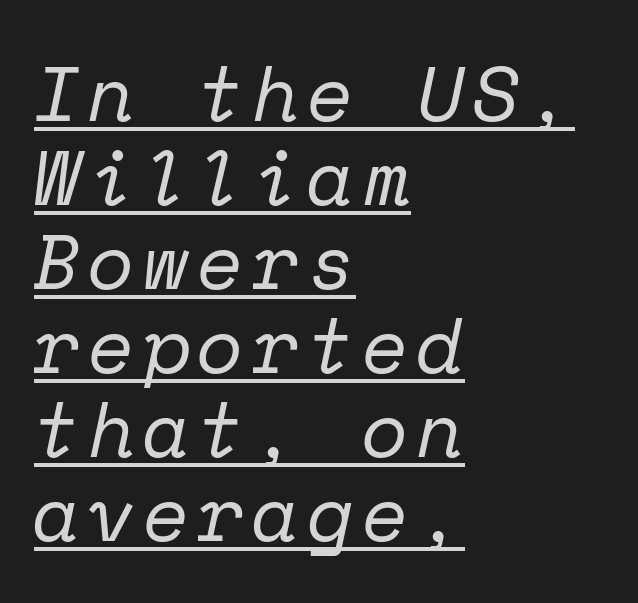
No heavy texture on the line: the type isn't bold. A classic flush-left, rag-right setting is used for this passage. Like a heading marked for emphasis, these lines bear an underscore. What's the leading like? Squeezed, with rows nearly overlapping. Letterform terminals end in serifs throughout the passage. Notice how the stems are inclined rather than vertical — that's the hallmark of italics.
